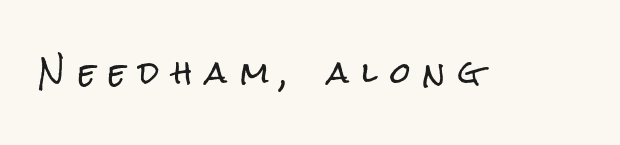
The image shows 29 px condensed sans-serif type, upright; set unusually wide letter spacing (+0.47 em), not underlined; low stroke contrast and a medium x-height.
